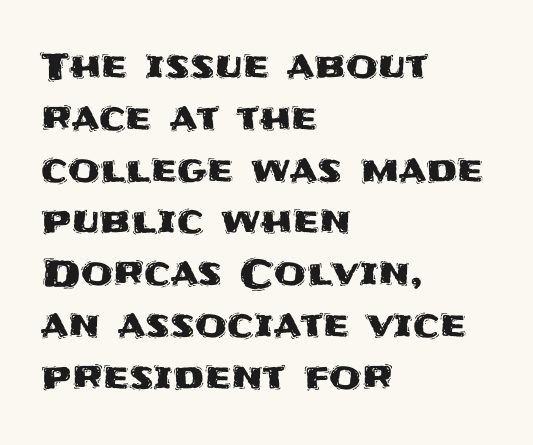
Q: Is the text italic (slanted)? A: No, it is upright.
Q: Is the typeface a serif or a sans-serif typeface? A: Sans-serif.
Q: Is the text underlined? A: No.
Q: How is the paragraph aligned? A: Left-aligned.
Q: Is the spacing between letters normal or unusually wide? A: Normal.
Q: Is the spacing between lines tight, normal or loose? A: Normal.
Q: Width (condensed, normal, or wide)? A: Normal.
Q: Stroke contrast? A: Medium.
Q: x-height? A: Large.
Q: Monospaced? A: No.
